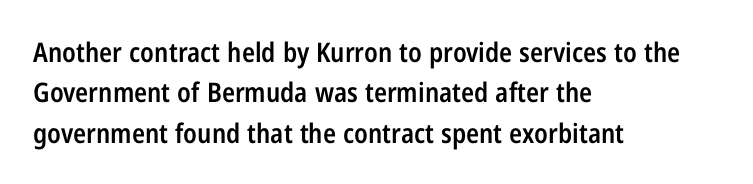
Q: Is the text bold? A: Semi-bold.
Q: Is the text italic (slanted)? A: No, it is upright.
Q: Is the text underlined? A: No.
Q: How is the paragraph aligned? A: Left-aligned.
Q: Is the spacing between letters normal or unusually wide? A: Normal.
Q: Is the spacing between lines tight, normal or loose? A: Normal.
